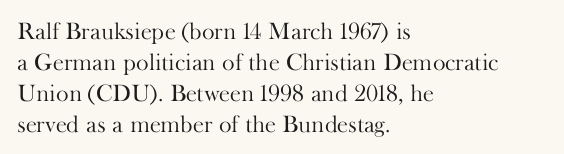
{"italic": "no", "bold": "no", "underline": "no", "align": "left", "line_spacing": "normal", "line_spacing_ratio": 1.29, "letter_spacing": "normal", "letter_spacing_em": 0.0, "glyph_px": 24}
